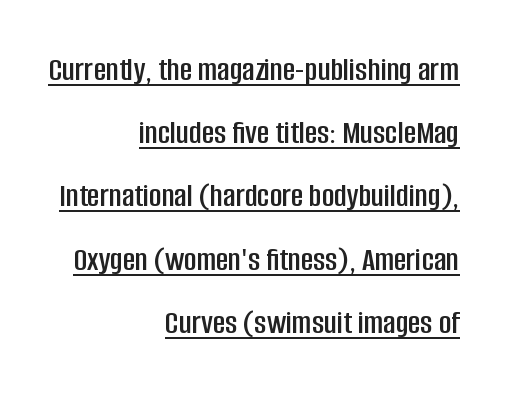
Q: Is the text italic (slanted)? A: No, it is upright.
Q: Is the typeface a serif or a sans-serif typeface? A: Sans-serif.
Q: Is the text underlined? A: Yes.
Q: How is the paragraph aligned? A: Right-aligned.
Q: Is the spacing between letters normal or unusually wide? A: Normal.
Q: Width (condensed, normal, or wide)? A: Condensed.
Q: Stroke contrast? A: Low.
Q: x-height? A: Large.
Q: Monospaced? A: No.
